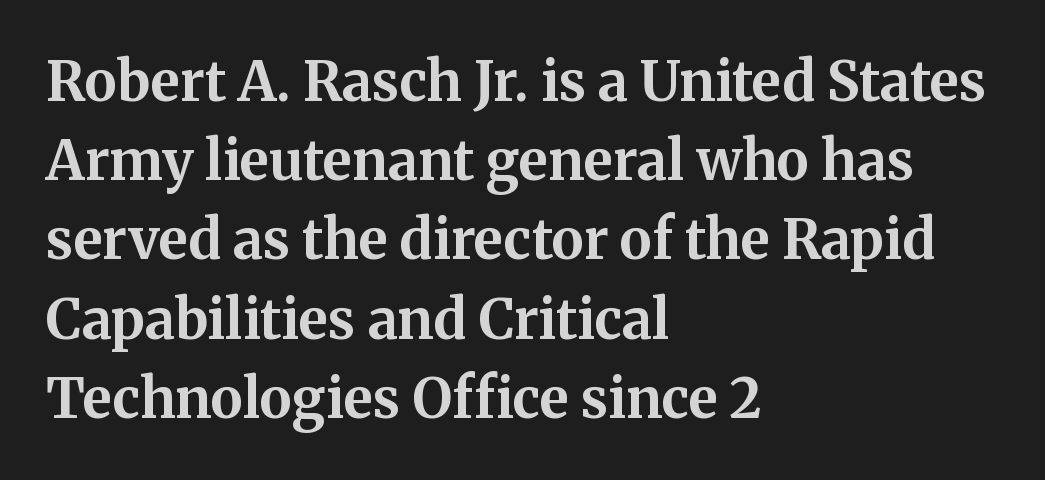
The image shows 55 px bold serif type, upright; set left-aligned, normal line spacing (1.44x), normal letter spacing, not underlined; medium stroke contrast and a medium x-height.
